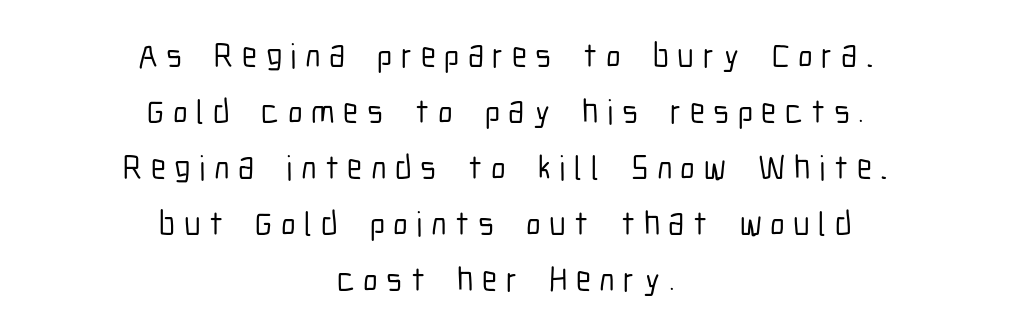
You can tell it's not italic because the verticals are truly vertical. Note the varied advance widths — an 'i' is clearly narrower than an 'm'. The paragraph shown floats in the horizontal middle. A typesetter would call this heavily tracked-out type. Bare-footed words on every line. Regular leading.
